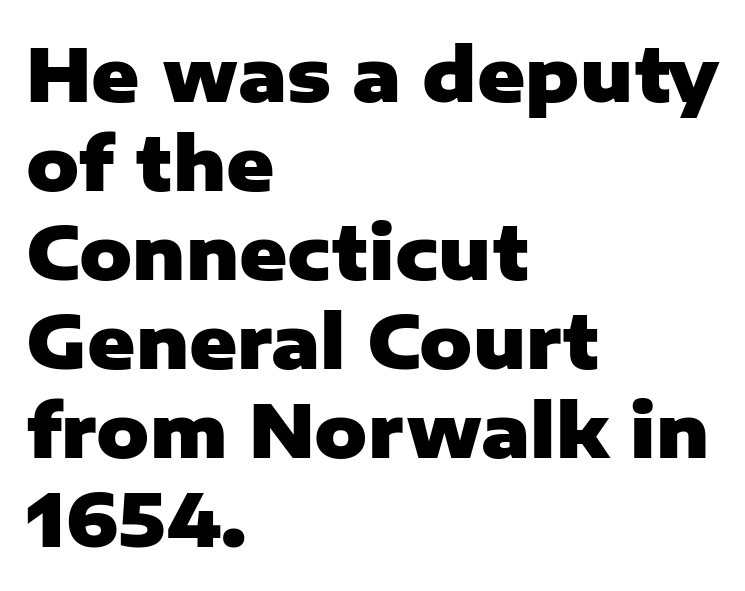
Q: Is the text bold? A: Yes.
Q: Is the text italic (slanted)? A: No, it is upright.
Q: Is the typeface a serif or a sans-serif typeface? A: Sans-serif.
Q: Is the text underlined? A: No.
Q: How is the paragraph aligned? A: Left-aligned.
Q: Is the spacing between letters normal or unusually wide? A: Normal.
Q: Width (condensed, normal, or wide)? A: Normal.
Q: Stroke contrast? A: Low.
Q: x-height? A: Medium.
Q: Monospaced? A: No.
